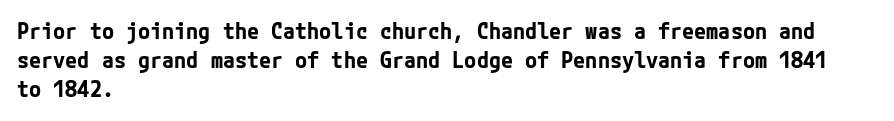
{"italic": "no", "bold": "yes", "underline": "no", "align": "left", "line_spacing": "normal", "line_spacing_ratio": 1.32, "letter_spacing": "normal", "letter_spacing_em": 0.0, "glyph_px": 22}
